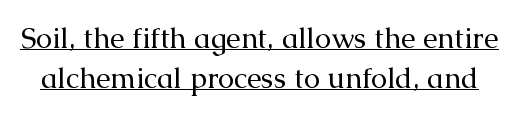
There is no visible air inserted between adjacent glyphs. The lettering holds an erect, upright posture throughout. Is the stroke heavy? The answer is a plain regular-or-lighter. The letters advance in unequal steps, a hallmark of proportional type. A typesetter would call this leading conventional body-copy spacing. Examine the stroke ends and you'll spot serifs.
